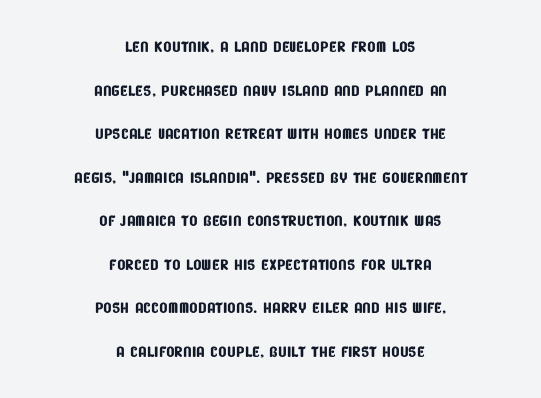
Q: Is the text underlined? A: No.
Q: How is the paragraph aligned? A: Centered.
Q: Is the spacing between letters normal or unusually wide? A: Normal.
Q: Is the spacing between lines tight, normal or loose? A: Loose.
